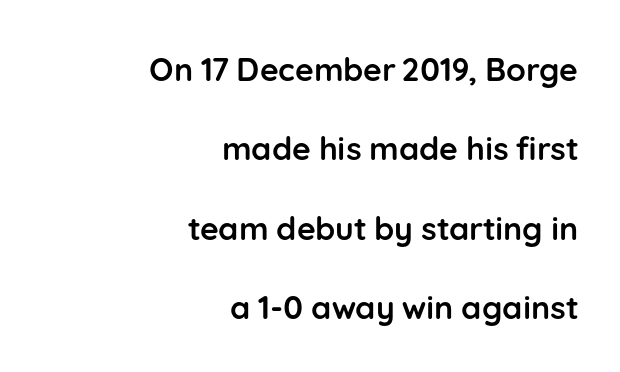
Q: Is the text bold? A: Yes.
Q: Is the text italic (slanted)? A: No, it is upright.
Q: Is the typeface a serif or a sans-serif typeface? A: Sans-serif.
Q: Is the text underlined? A: No.
Q: How is the paragraph aligned? A: Right-aligned.
Q: Is the spacing between letters normal or unusually wide? A: Normal.
Q: Is the spacing between lines tight, normal or loose? A: Loose.
Q: Width (condensed, normal, or wide)? A: Normal.
Q: Stroke contrast? A: Low.
Q: x-height? A: Medium.
Q: Monospaced? A: No.
